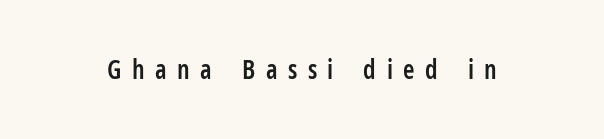
The image shows 26 px text type, upright; set unusually wide letter spacing (+0.4 em), not underlined.
